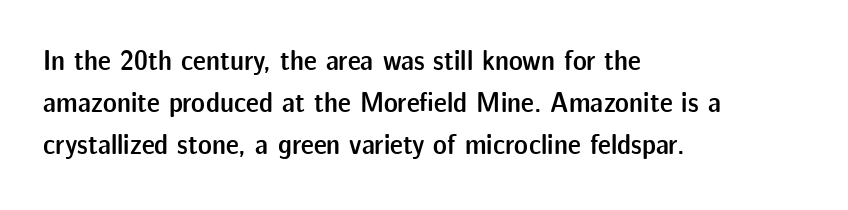
How heavy is the stroke? Medium-heavy — a semibold, shy of bold. Each word holds together tightly as a unit, with standard inter-letter gaps. The letters stand straight up with perfectly vertical stems. Horizontal bands of white between lines are of average thickness.
